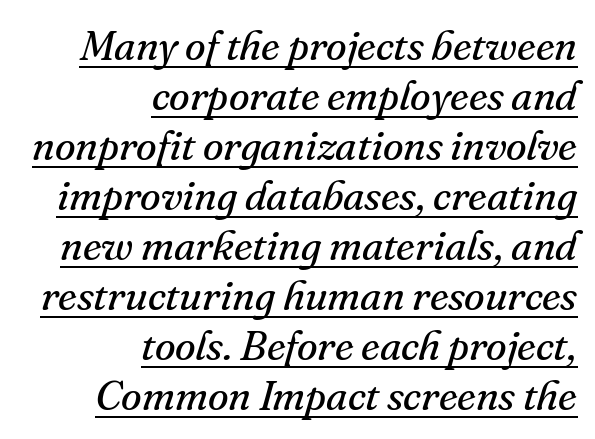
{"serif": "yes", "italic": "yes", "lean": "right", "slant_degrees": 16, "bold": "no", "weight": "regular", "width": "normal", "stroke_contrast": "medium", "x_height": "small", "monospaced": "no", "underline": "yes", "align": "right", "line_spacing_ratio": 1.19, "letter_spacing": "normal", "letter_spacing_em": 0.0, "glyph_px": 42}
